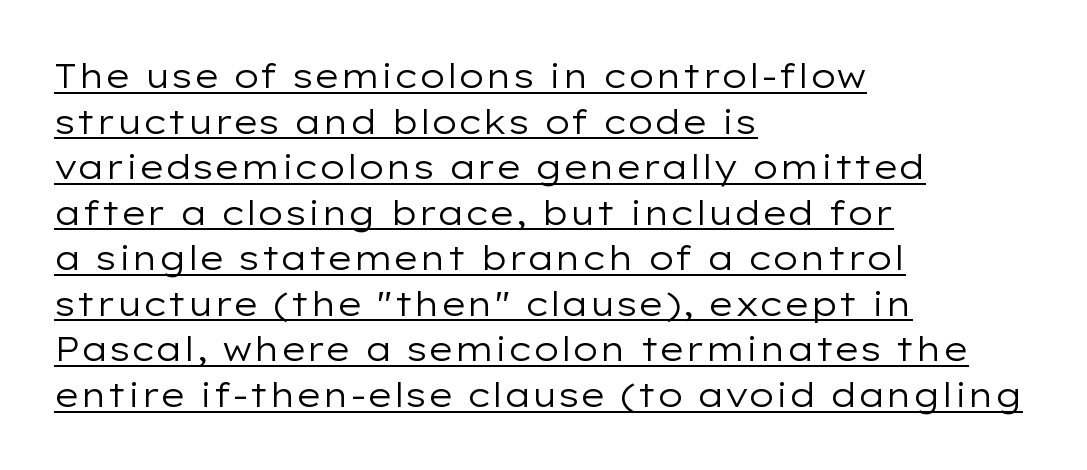
Q: Is the text bold? A: No.
Q: Is the text italic (slanted)? A: No, it is upright.
Q: Is the typeface a serif or a sans-serif typeface? A: Sans-serif.
Q: Is the text underlined? A: Yes.
Q: How is the paragraph aligned? A: Left-aligned.
Q: Is the spacing between letters normal or unusually wide? A: Normal.
Q: Is the spacing between lines tight, normal or loose? A: Normal.
Q: Width (condensed, normal, or wide)? A: Wide.
Q: Stroke contrast? A: Low.
Q: x-height? A: Medium.
Q: Monospaced? A: No.
